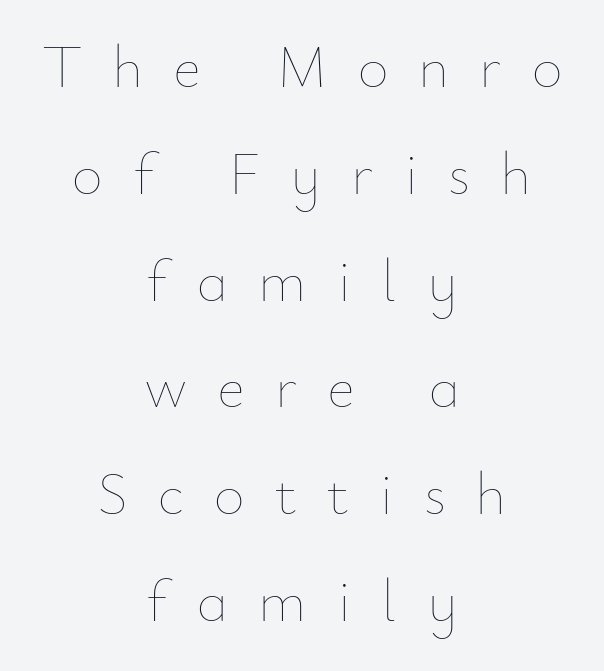
Is there any slant? The stems are plumb. Letter spacing: wide. A light-to-regular cut is what we see here. Underlining? Definitely not there. These lines are centered, leaving both edges ragged. Do the characters align in a grid? No, the font is proportional.
